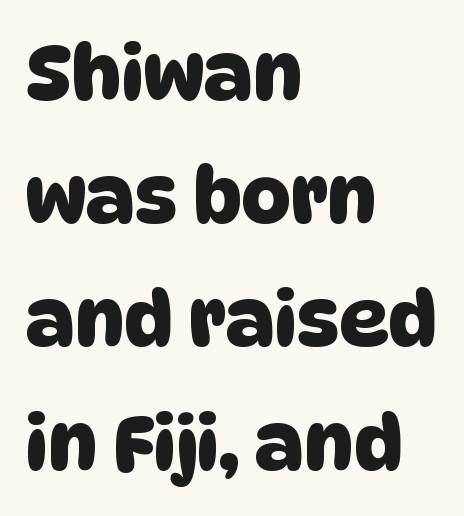
{"serif": "no", "width": "normal", "stroke_contrast": "low", "x_height": "large", "monospaced": "no", "underline": "no", "align": "left", "line_spacing": "normal", "line_spacing_ratio": 1.6, "letter_spacing": "normal", "letter_spacing_em": 0.0, "glyph_px": 77}
